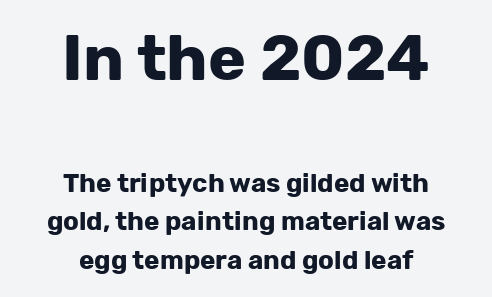
Between these two stacked blocks, the higher one wins on size. The specimen reads as upright at a glance. What kind of face is this? One without serifs — a sans. The rows are spaced the way most documents space them. Note the varied advance widths — an 'i' is clearly narrower than an 'm'.
